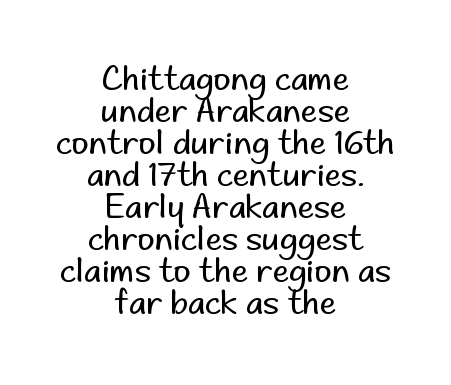
The image shows 33 px regular-weight sans-serif type, upright; set centered, tight line spacing (0.97x), normal letter spacing, not underlined; low stroke contrast and a small x-height.
